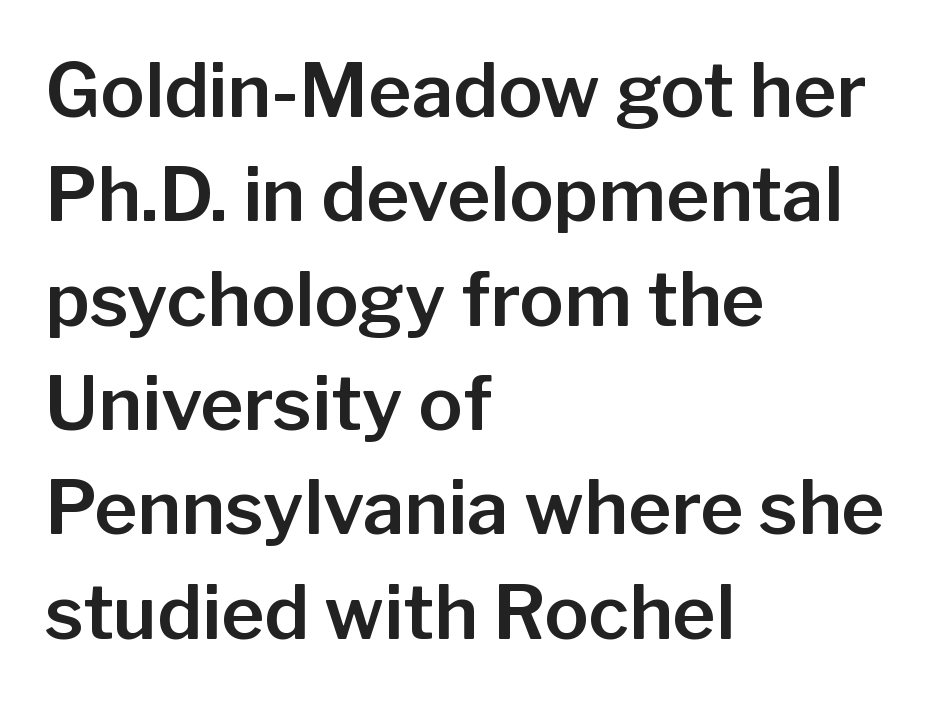
Q: Is the text italic (slanted)? A: No, it is upright.
Q: Is the typeface a serif or a sans-serif typeface? A: Sans-serif.
Q: Is the text underlined? A: No.
Q: How is the paragraph aligned? A: Left-aligned.
Q: Is the spacing between letters normal or unusually wide? A: Normal.
Q: Is the spacing between lines tight, normal or loose? A: Normal.
Q: Width (condensed, normal, or wide)? A: Normal.
Q: Stroke contrast? A: Low.
Q: x-height? A: Medium.
Q: Monospaced? A: No.
